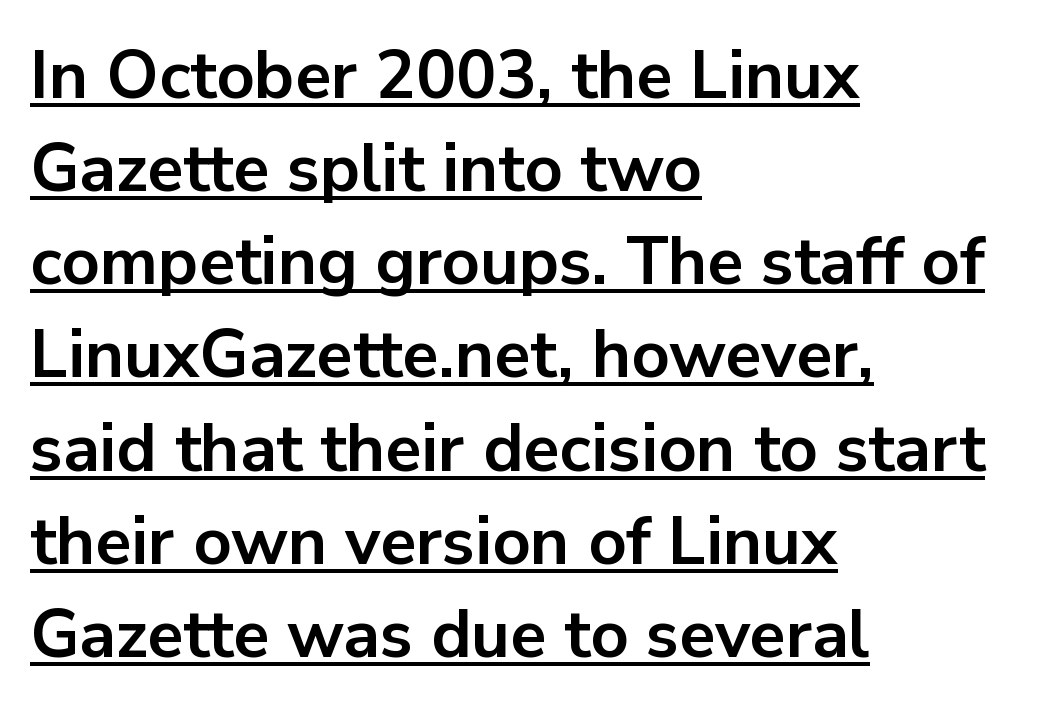
The image shows 67 px bold sans-serif type, upright; set left-aligned, normal line spacing (1.39x), normal letter spacing, underlined; low stroke contrast and a medium x-height.
